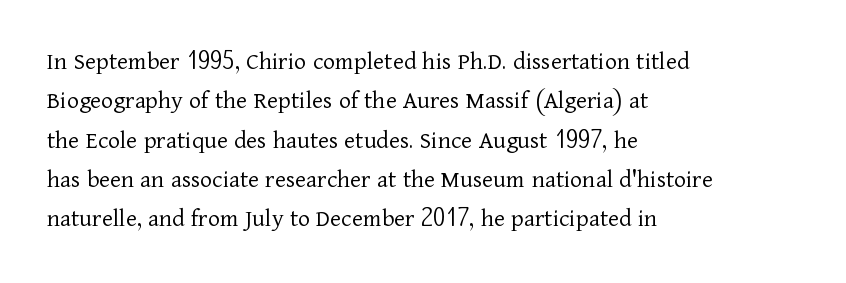
The image shows 26 px text type, upright; set left-aligned, normal line spacing (1.51x), normal letter spacing, not underlined.
